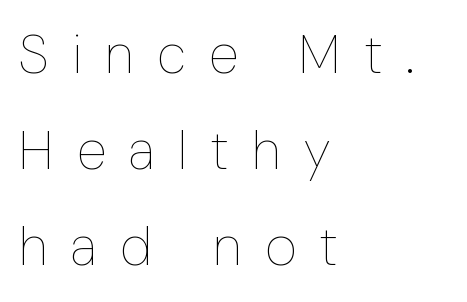
Q: Is the text bold? A: No.
Q: Is the text italic (slanted)? A: No, it is upright.
Q: Is the text underlined? A: No.
Q: How is the paragraph aligned? A: Left-aligned.
Q: Is the spacing between letters normal or unusually wide? A: Unusually wide.
Q: Width (condensed, normal, or wide)? A: Condensed.
Q: Stroke contrast? A: Low.
Q: x-height? A: Medium.
Q: Monospaced? A: No.
